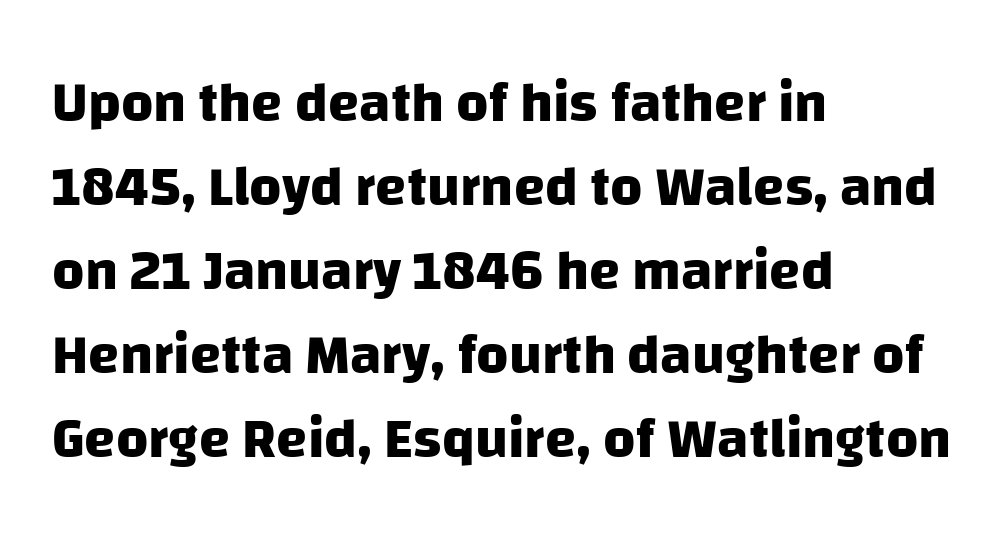
As a designer I'd log this as weight 700, bold. Any mark beneath the type? The region is blank. Each letter keeps its own natural width here, so spacing adapts to shape. This sample uses plain, unmodified letter spacing. In CSS terms this would be text-align: left.
